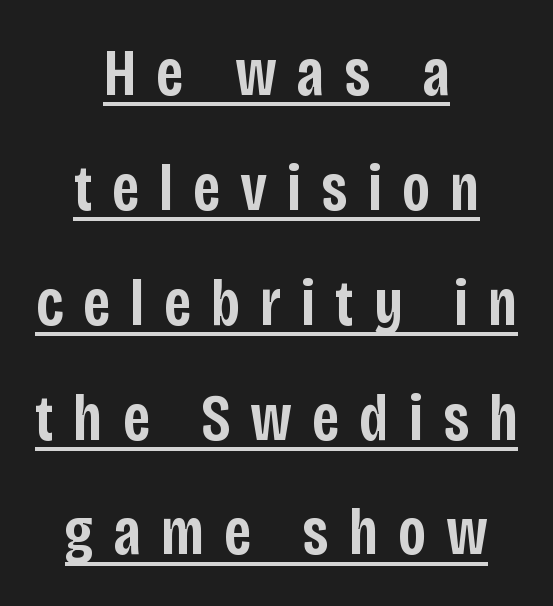
Q: Is the text bold? A: Semi-bold.
Q: Is the text italic (slanted)? A: No, it is upright.
Q: Is the typeface a serif or a sans-serif typeface? A: Sans-serif.
Q: Is the text underlined? A: Yes.
Q: How is the paragraph aligned? A: Centered.
Q: Is the spacing between letters normal or unusually wide? A: Unusually wide.
Q: Width (condensed, normal, or wide)? A: Condensed.
Q: Stroke contrast? A: Low.
Q: x-height? A: Large.
Q: Monospaced? A: No.
